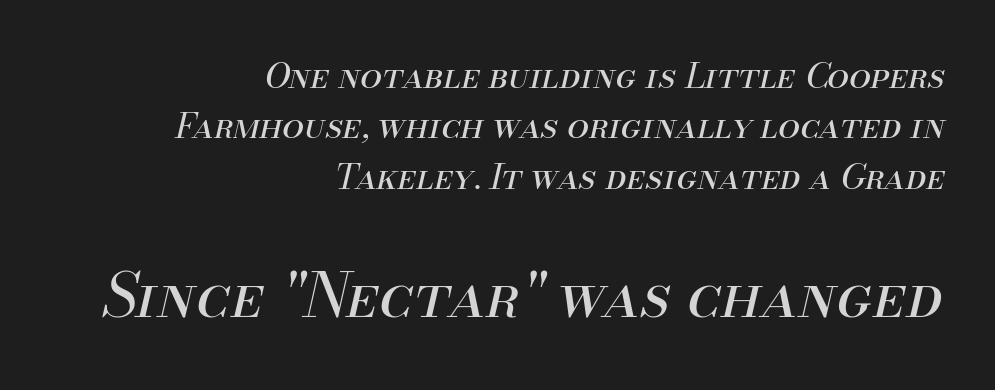
{"italic": "yes", "lean": "right", "slant_degrees": 13, "bold": "no", "weight": "regular", "width": "normal", "stroke_contrast": "medium", "x_height": "small", "monospaced": "no", "underline": "no", "align": "right", "line_spacing": "normal", "line_spacing_ratio": 1.44, "letter_spacing": "normal", "letter_spacing_em": 0.0, "larger_block": "second", "size_ratio": 1.74, "glyph_px": 61}
